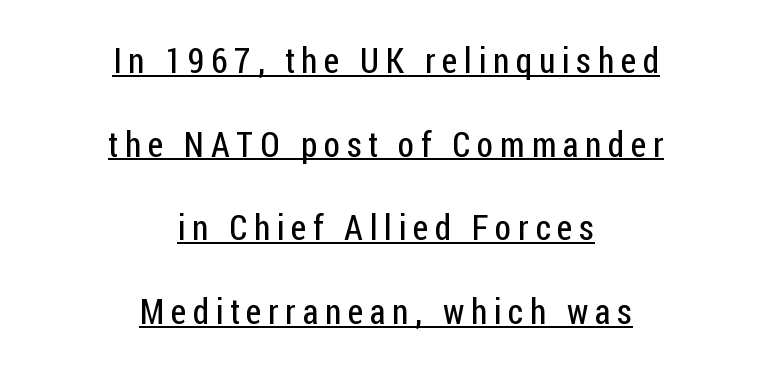
Q: Is the text bold? A: No.
Q: Is the text italic (slanted)? A: No, it is upright.
Q: Is the typeface a serif or a sans-serif typeface? A: Sans-serif.
Q: Is the text underlined? A: Yes.
Q: How is the paragraph aligned? A: Centered.
Q: Is the spacing between lines tight, normal or loose? A: Loose.
Q: Width (condensed, normal, or wide)? A: Condensed.
Q: Stroke contrast? A: Low.
Q: x-height? A: Medium.
Q: Monospaced? A: No.
